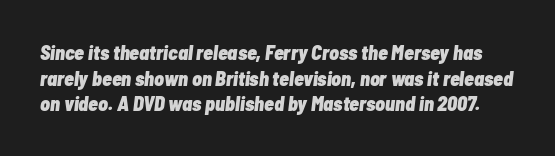
Q: Is the text bold? A: Yes.
Q: Is the text italic (slanted)? A: Yes, it leans right by about 7 degrees.
Q: Is the text underlined? A: No.
Q: Is the spacing between letters normal or unusually wide? A: Normal.
Q: Is the spacing between lines tight, normal or loose? A: Normal.
